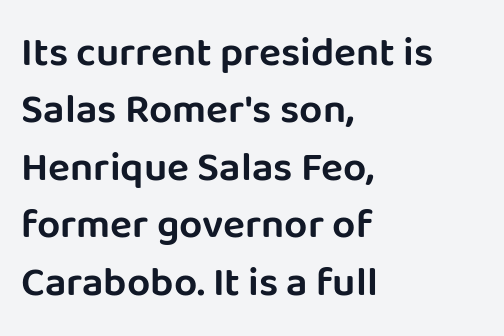
The typography opts for an upright posture over an oblique one. Proportional: the letters do not fall into vertical columns. The passage shown is not underscored anywhere. Classification — sans serif. Is there much room between lines? A standard amount, neither cramped nor airy. Layout note: lines flush left.
